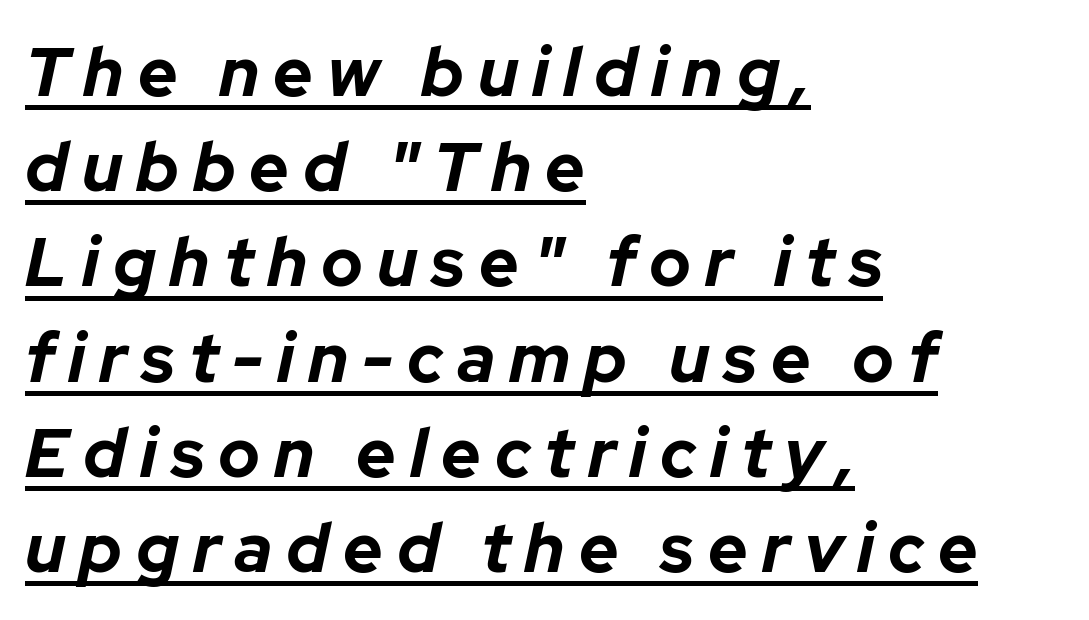
Q: Is the text bold? A: Yes.
Q: Is the text italic (slanted)? A: Yes, it leans right by about 12 degrees.
Q: Is the text underlined? A: Yes.
Q: How is the paragraph aligned? A: Left-aligned.
Q: Is the spacing between letters normal or unusually wide? A: Unusually wide.
Q: Is the spacing between lines tight, normal or loose? A: Normal.
Q: Width (condensed, normal, or wide)? A: Normal.
Q: Stroke contrast? A: Low.
Q: x-height? A: Medium.
Q: Monospaced? A: No.
